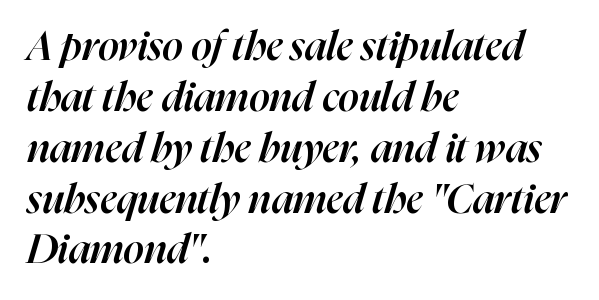
In terms of letterspacing, this is plain default setting. Is the type slanted? Yes — the strokes lean at a clear angle. Beneath every word, the page is bare. In terms of weight, the rendering is demibold, just under bold. Is the block centered? No — it sits flush against the left margin.
